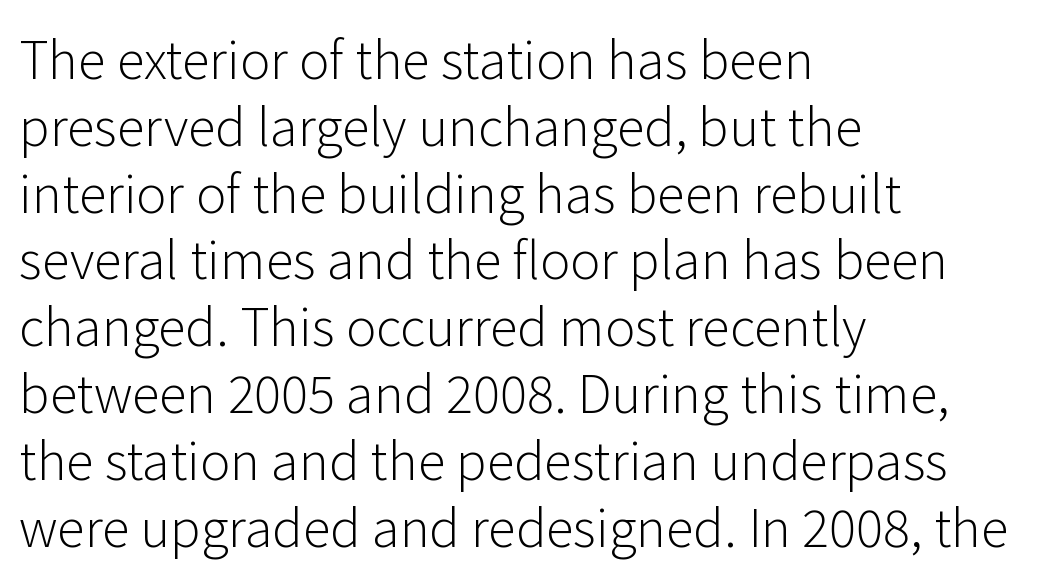
{"serif": "no", "italic": "no", "bold": "no", "weight": "light", "width": "normal", "stroke_contrast": "low", "x_height": "medium", "monospaced": "no", "underline": "no", "align": "left", "line_spacing": "normal", "line_spacing_ratio": 1.31, "letter_spacing": "normal", "letter_spacing_em": 0.0, "glyph_px": 51}
